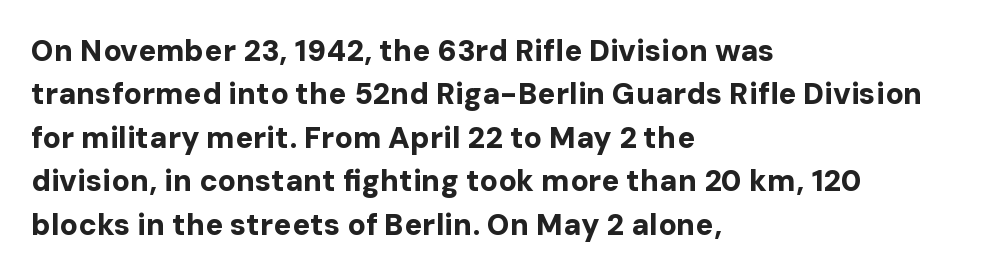
{"serif": "no", "italic": "no", "bold": "yes", "weight": "bold", "width": "normal", "stroke_contrast": "low", "x_height": "medium", "monospaced": "no", "underline": "no", "align": "left", "line_spacing": "normal", "line_spacing_ratio": 1.45, "letter_spacing": "normal", "letter_spacing_em": 0.0, "glyph_px": 30}
